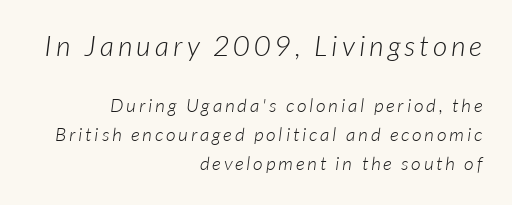
The image shows 28 px light sans-serif type; set right-aligned, normal line spacing (1.53x), not underlined; the first (top) block is 1.47x larger; low stroke contrast and a medium x-height.
